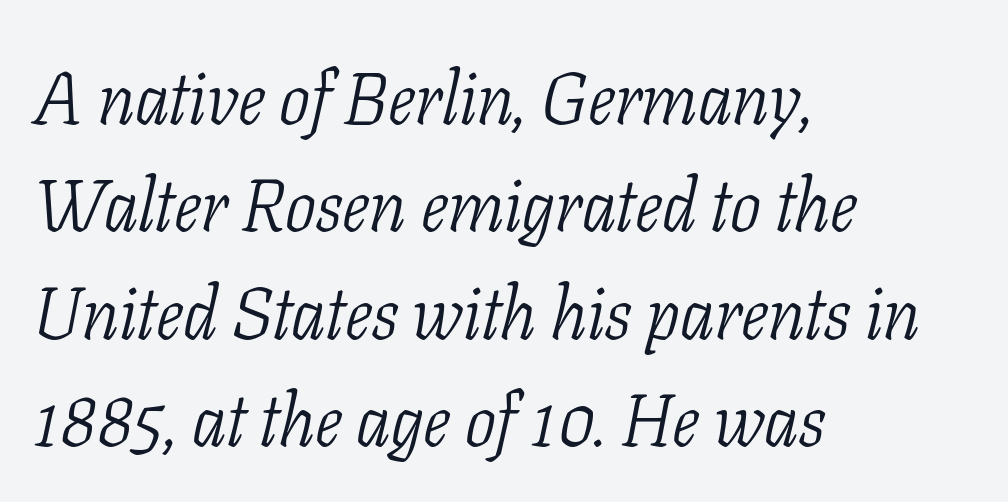
Q: Is the text bold? A: No.
Q: Is the text italic (slanted)? A: Yes, it leans right by about 11 degrees.
Q: Is the typeface a serif or a sans-serif typeface? A: Serif.
Q: Is the text underlined? A: No.
Q: How is the paragraph aligned? A: Left-aligned.
Q: Is the spacing between letters normal or unusually wide? A: Normal.
Q: Is the spacing between lines tight, normal or loose? A: Normal.
Q: Width (condensed, normal, or wide)? A: Condensed.
Q: Stroke contrast? A: Low.
Q: x-height? A: Medium.
Q: Monospaced? A: No.
